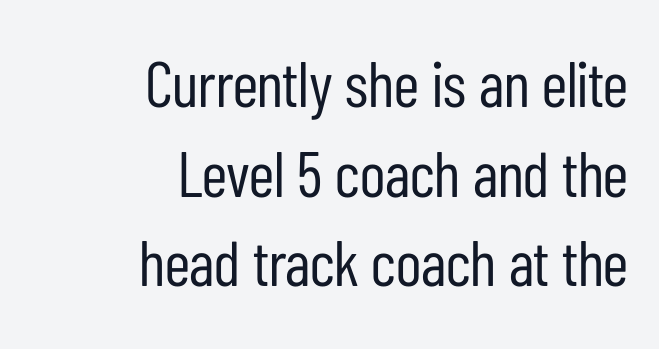
Ascenders rise straight up at ninety degrees. Is this a heavy cut? Hardly; it is regular or lighter. A typesetter would label this face a sans. Think of a printed novel: that variable character pitch is what you see here.
